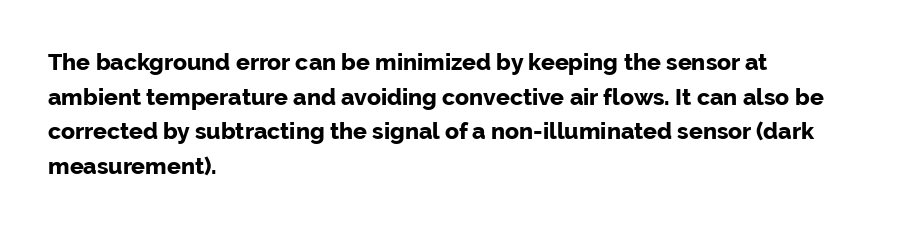
Every stem runs plumb, perpendicular to the baseline. The typesetting leans heavy: a genuine bold. Anything drawn beneath the words? Only blank space. The paragraph shown leans on its left margin. In terms of letterspacing, this is plain default setting. The space between consecutive lines is moderate.
